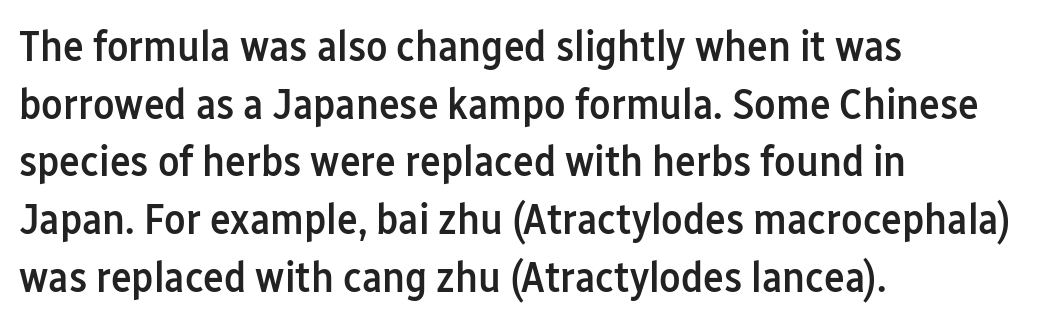
{"serif": "no", "italic": "no", "bold": "semi", "weight": "semibold", "width": "condensed", "stroke_contrast": "low", "x_height": "medium", "monospaced": "no", "underline": "no", "align": "left", "line_spacing": "normal", "line_spacing_ratio": 1.31, "letter_spacing": "normal", "letter_spacing_em": 0.0, "glyph_px": 44}
